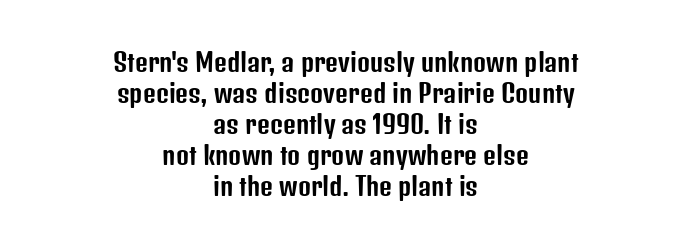
The image shows 25 px text type, upright; set centered, line spacing 1.24x, normal letter spacing, not underlined.
